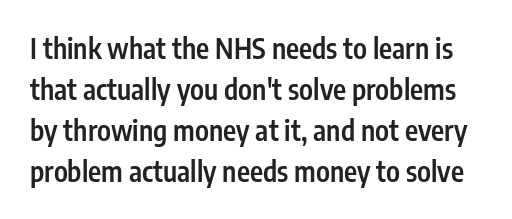
{"serif": "no", "italic": "no", "bold": "semi", "weight": "semibold", "width": "condensed", "stroke_contrast": "low", "x_height": "medium", "monospaced": "no", "underline": "no", "line_spacing": "normal", "line_spacing_ratio": 1.46, "letter_spacing": "normal", "letter_spacing_em": 0.0, "glyph_px": 28}
